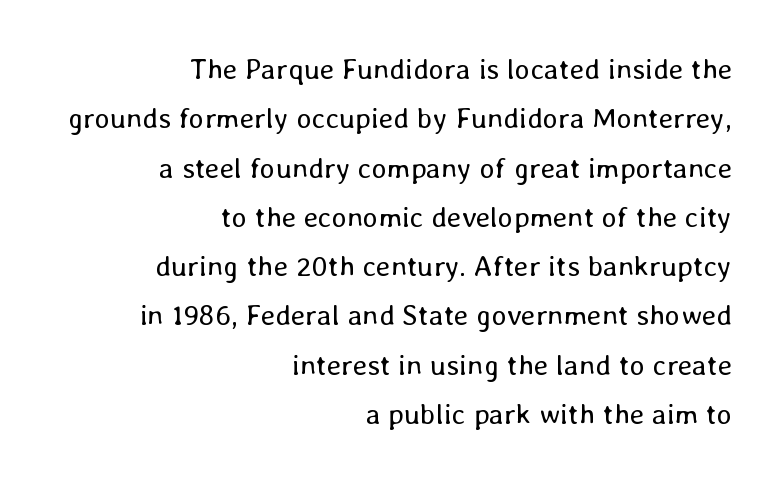
The image shows 29 px regular-weight type, upright; set right-aligned, normal line spacing (1.7x), normal letter spacing, not underlined; low stroke contrast and a medium x-height.
